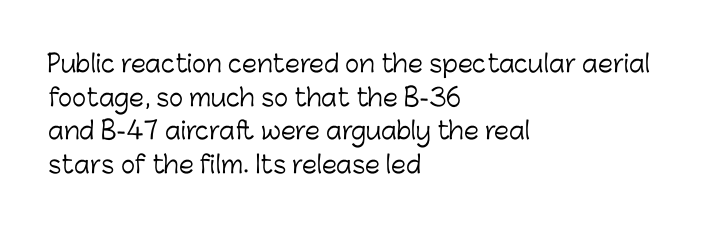
{"italic": "no", "bold": "no", "underline": "no", "align": "left", "line_spacing": "normal", "line_spacing_ratio": 1.4, "letter_spacing": "normal", "letter_spacing_em": 0.0, "glyph_px": 24}
